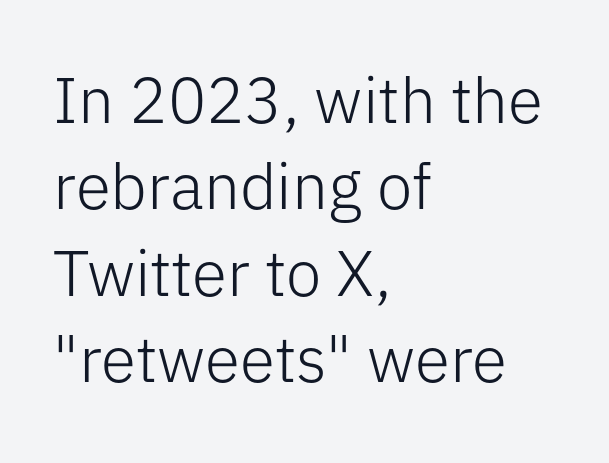
Q: Is the text bold? A: No.
Q: Is the text italic (slanted)? A: No, it is upright.
Q: Is the typeface a serif or a sans-serif typeface? A: Sans-serif.
Q: Is the text underlined? A: No.
Q: How is the paragraph aligned? A: Left-aligned.
Q: Is the spacing between letters normal or unusually wide? A: Normal.
Q: Is the spacing between lines tight, normal or loose? A: Normal.
Q: Width (condensed, normal, or wide)? A: Normal.
Q: Stroke contrast? A: Low.
Q: x-height? A: Medium.
Q: Monospaced? A: No.
